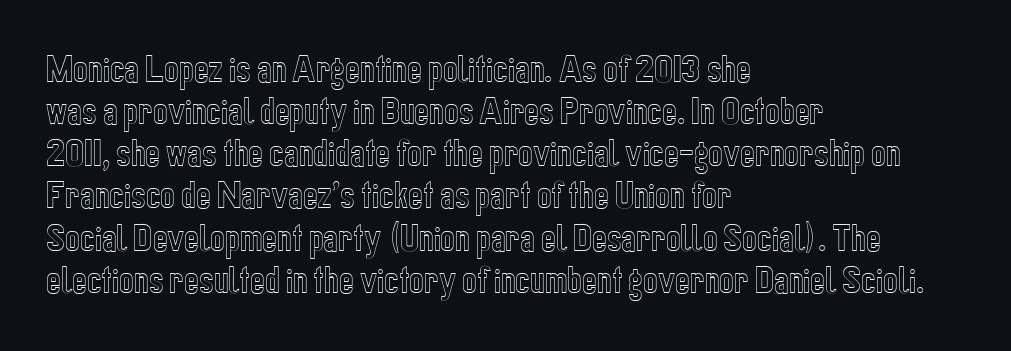
{"italic": "no", "width": "condensed", "x_height": "medium", "monospaced": "no", "underline": "no", "align": "left", "line_spacing": "normal", "line_spacing_ratio": 1.36, "letter_spacing": "normal", "letter_spacing_em": 0.0, "glyph_px": 31}
